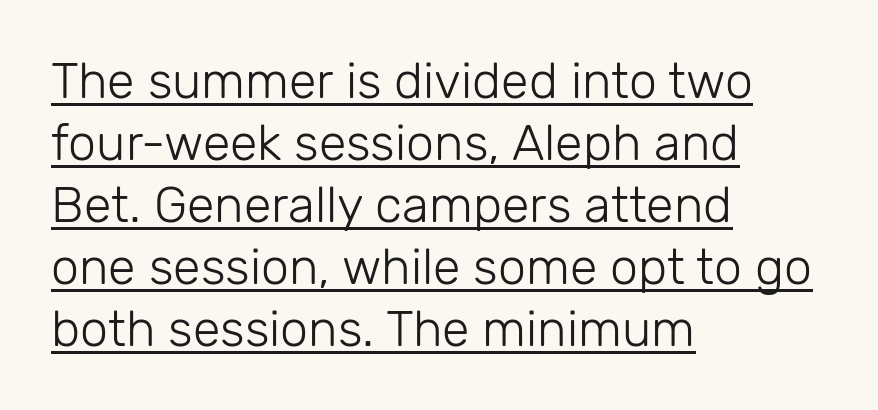
The image shows 50 px light sans-serif type, upright; set left-aligned, line spacing 1.24x, normal letter spacing, underlined; low stroke contrast and a medium x-height.
